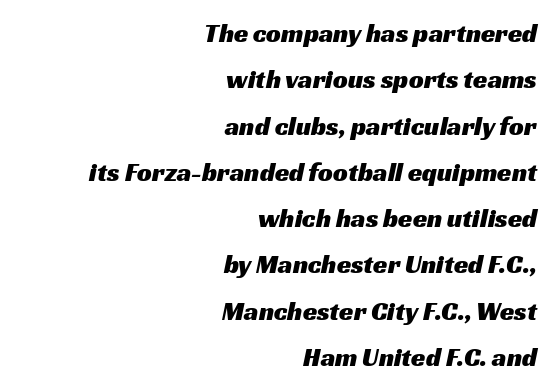
The image shows 26 px text type; set right-aligned, line spacing 1.78x, normal letter spacing, not underlined.
